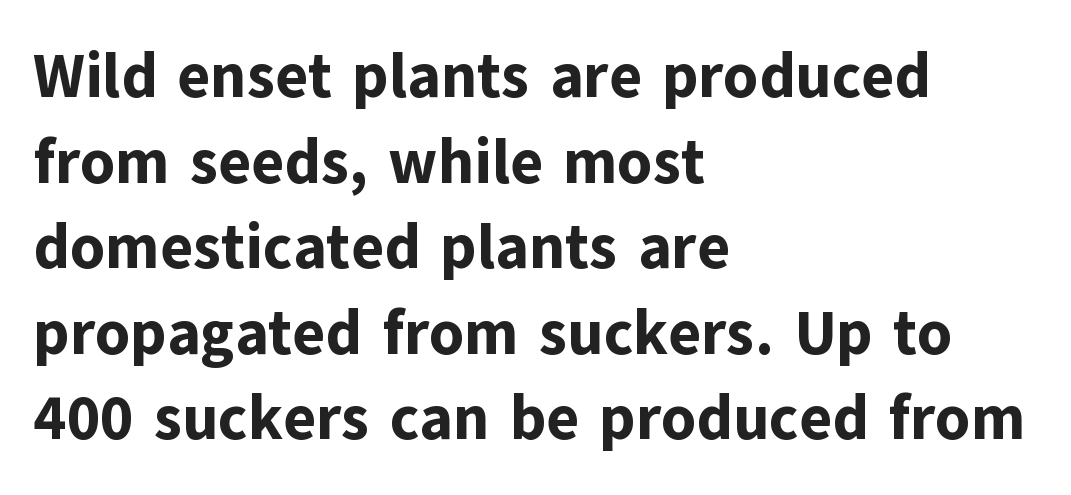
{"serif": "no", "italic": "no", "bold": "yes", "weight": "bold", "width": "normal", "stroke_contrast": "low", "x_height": "medium", "monospaced": "no", "underline": "no", "align": "left", "line_spacing": "normal", "line_spacing_ratio": 1.38, "letter_spacing": "normal", "letter_spacing_em": 0.0, "glyph_px": 62}
